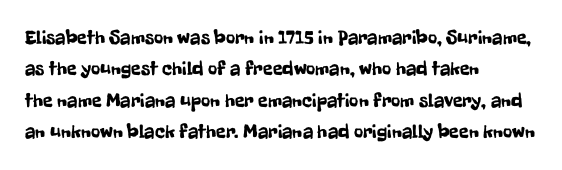
{"italic": "no", "underline": "no", "align": "left", "line_spacing": "normal", "line_spacing_ratio": 1.57, "letter_spacing": "normal", "letter_spacing_em": 0.0, "glyph_px": 20}
